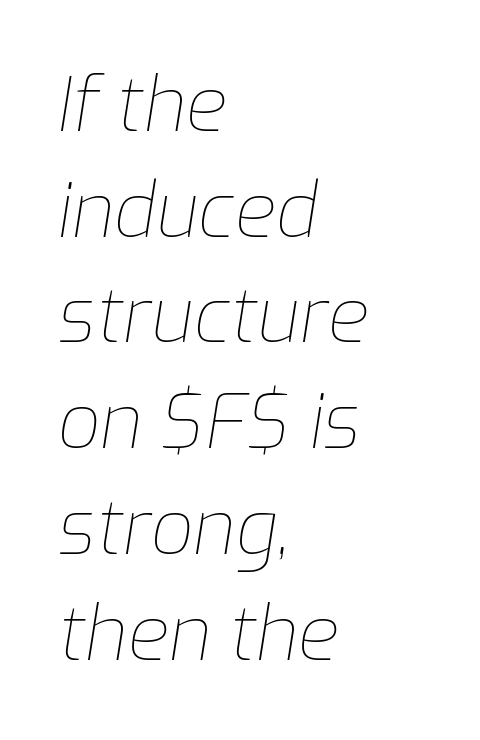
The rows are spaced the way most documents space them. Type without underlining. Caption: standard tracking, unaltered. The typeface has the unassuming heft of standard copy or less. This sample has the flowing, uneven cadence of proportional lettering. Is the block centered? No — it sits flush against the left margin.
